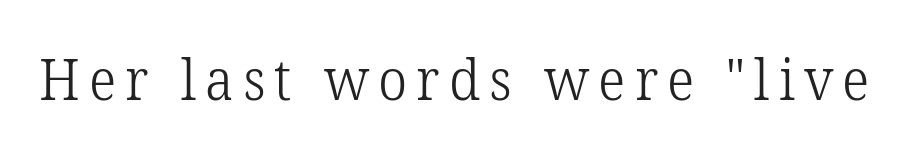
{"serif": "yes", "italic": "no", "bold": "no", "weight": "light", "width": "normal", "stroke_contrast": "low", "x_height": "medium", "monospaced": "no", "underline": "no", "glyph_px": 57}
